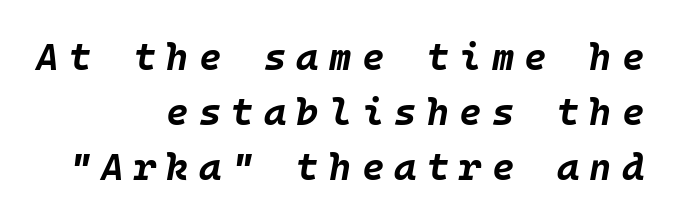
{"italic": "yes", "lean": "right", "slant_degrees": 10, "bold": "yes", "weight": "bold", "width": "normal", "stroke_contrast": "low", "x_height": "large", "underline": "no", "align": "right", "line_spacing": "normal", "line_spacing_ratio": 1.45, "letter_spacing": "wide", "letter_spacing_em": 0.27, "glyph_px": 38}
